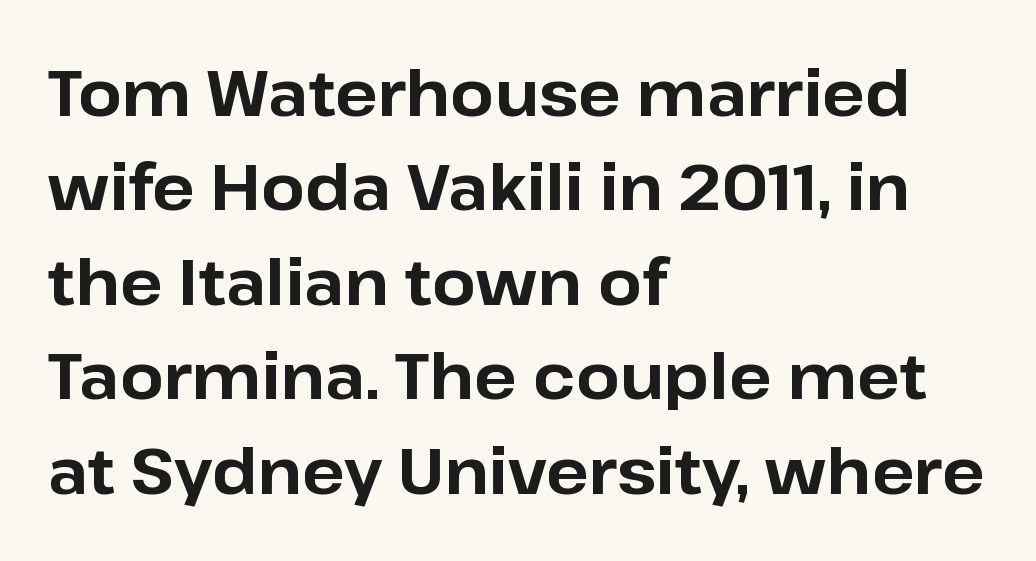
{"serif": "no", "italic": "no", "bold": "yes", "weight": "bold", "width": "normal", "stroke_contrast": "low", "x_height": "medium", "monospaced": "no", "underline": "no", "align": "left", "line_spacing": "normal", "line_spacing_ratio": 1.5, "letter_spacing": "normal", "letter_spacing_em": 0.0, "glyph_px": 63}
